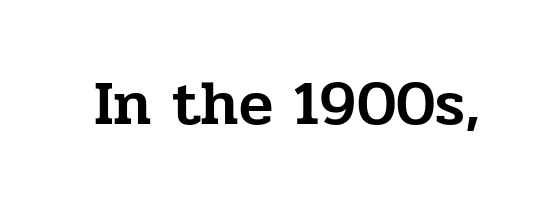
Q: Is the text italic (slanted)? A: No, it is upright.
Q: Is the typeface a serif or a sans-serif typeface? A: Serif.
Q: Is the text underlined? A: No.
Q: Is the spacing between letters normal or unusually wide? A: Normal.
Q: Width (condensed, normal, or wide)? A: Normal.
Q: Stroke contrast? A: Low.
Q: x-height? A: Medium.
Q: Monospaced? A: No.
